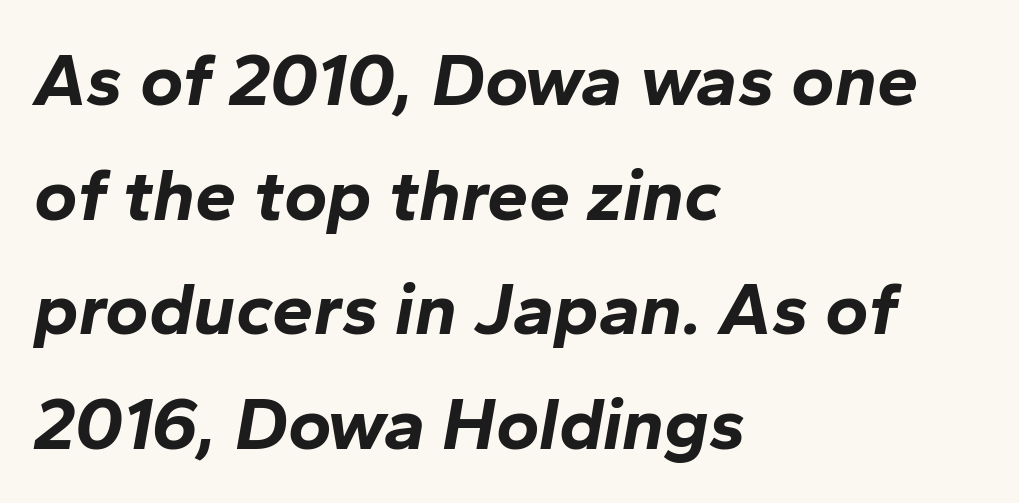
Which margin do the lines hug? The left one — the right edge is uneven. In terms of posture, this sample is oblique. Think of a printed novel: that variable character pitch is what you see here. What stands out about the letter spacing? Nothing — it is the standard amount.
